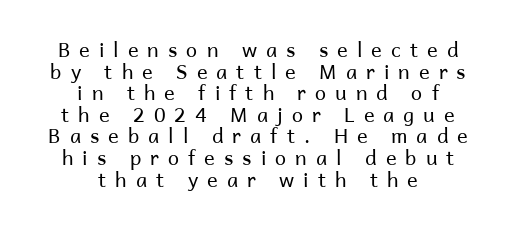
{"italic": "no", "bold": "no", "underline": "no", "align": "center", "line_spacing": "tight", "line_spacing_ratio": 1.08, "letter_spacing": "wide", "letter_spacing_em": 0.45, "glyph_px": 20}
